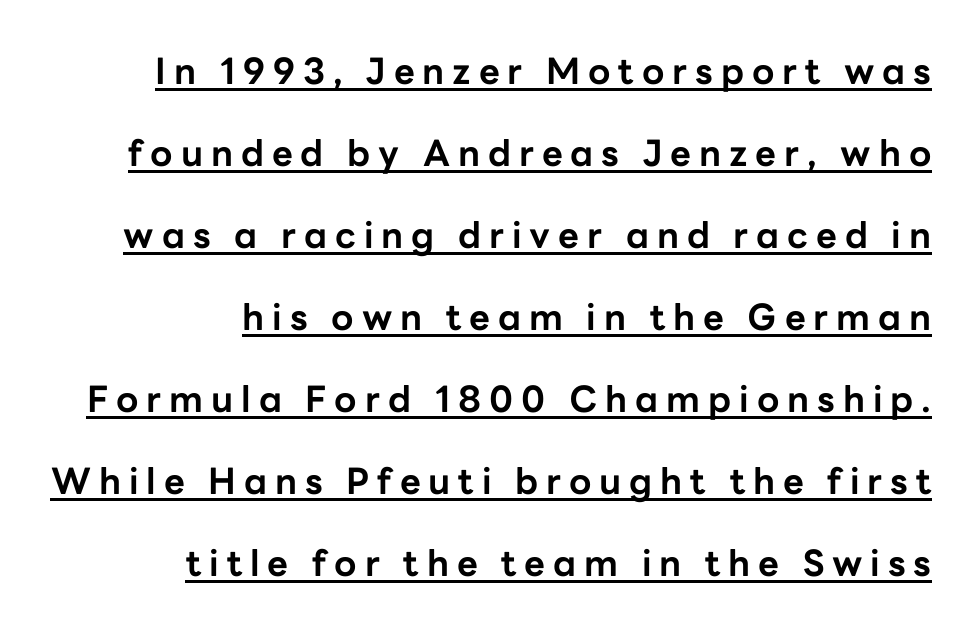
{"serif": "no", "italic": "no", "bold": "yes", "weight": "bold", "width": "normal", "stroke_contrast": "low", "x_height": "medium", "monospaced": "no", "underline": "yes", "align": "right", "line_spacing": "loose", "line_spacing_ratio": 2.28, "letter_spacing": "wide", "letter_spacing_em": 0.22, "glyph_px": 36}
